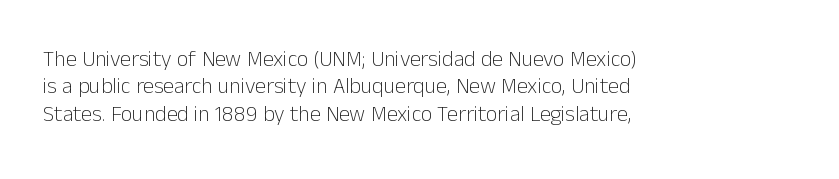
Counters stay open thanks to moderate or lighter strokes. All the whitespace from short lines collects on the right. Normally led — the rows are evenly, conventionally spaced. The glyphs are unaccompanied by any horizontal stroke below them.
